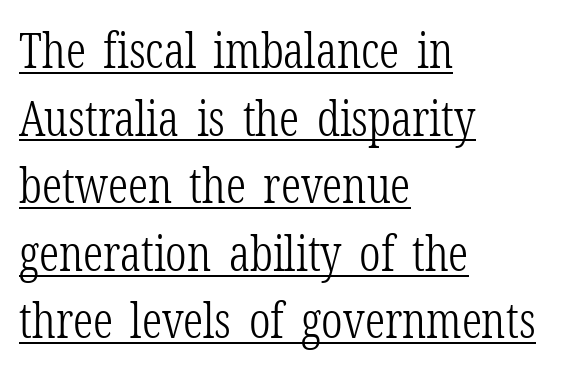
{"serif": "yes", "italic": "no", "bold": "no", "weight": "light", "width": "condensed", "stroke_contrast": "low", "x_height": "medium", "monospaced": "no", "underline": "yes", "align": "left", "line_spacing": "normal", "line_spacing_ratio": 1.38, "letter_spacing": "normal", "letter_spacing_em": 0.0, "glyph_px": 49}
